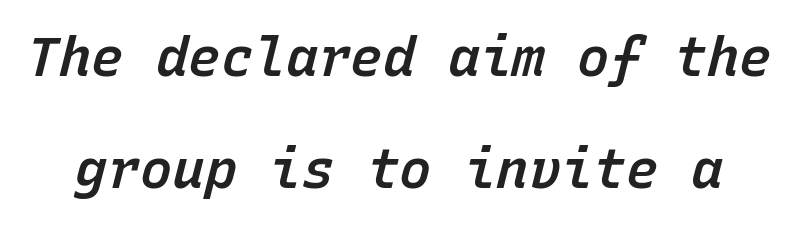
Here the designer chose a console-style face with uniform glyph widths. Rows of type keep a wide berth in the vertical direction. Students, note that the glyphs here touch the page at normal intervals. Yep, that's italic — everything's leaning.
